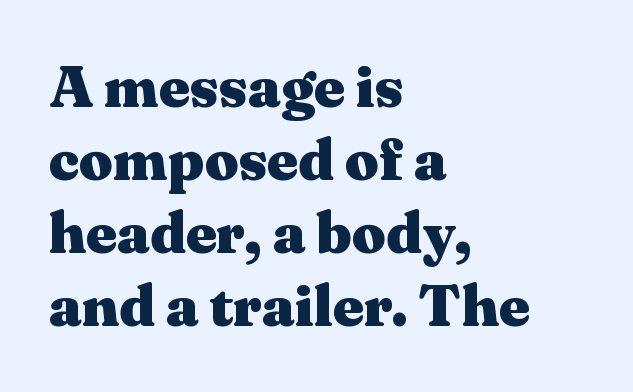
{"serif": "yes", "italic": "no", "bold": "yes", "weight": "heavy", "width": "wide", "stroke_contrast": "medium", "x_height": "medium", "monospaced": "no", "underline": "no", "align": "left", "line_spacing_ratio": 1.24, "letter_spacing": "normal", "letter_spacing_em": 0.0, "glyph_px": 59}
